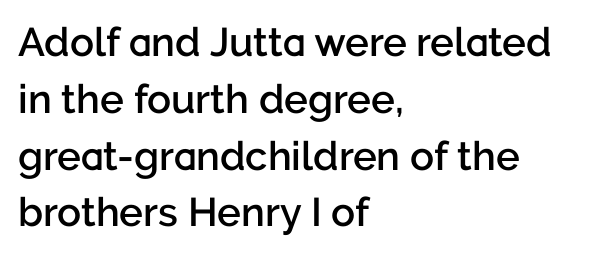
Q: Is the text bold? A: Semi-bold.
Q: Is the text italic (slanted)? A: No, it is upright.
Q: Is the typeface a serif or a sans-serif typeface? A: Sans-serif.
Q: Is the text underlined? A: No.
Q: How is the paragraph aligned? A: Left-aligned.
Q: Is the spacing between letters normal or unusually wide? A: Normal.
Q: Is the spacing between lines tight, normal or loose? A: Normal.
Q: Width (condensed, normal, or wide)? A: Normal.
Q: Stroke contrast? A: Low.
Q: x-height? A: Medium.
Q: Monospaced? A: No.
